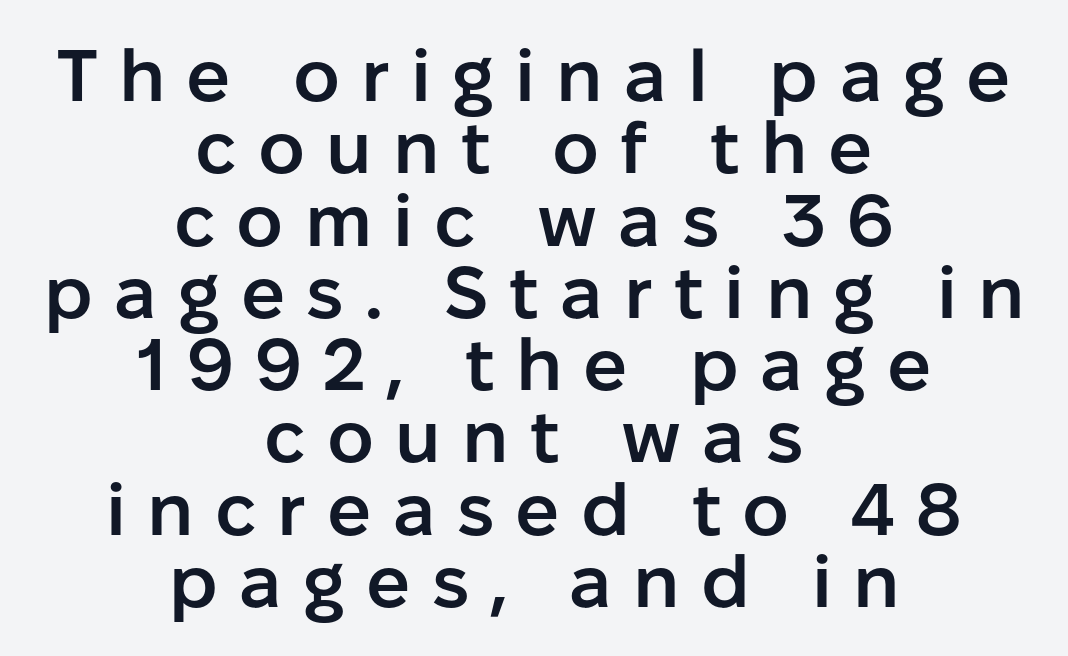
The image shows 73 px semibold sans-serif type, upright; set centered, tight line spacing (0.99x), unusually wide letter spacing (+0.29 em), not underlined; low stroke contrast and a medium x-height.
